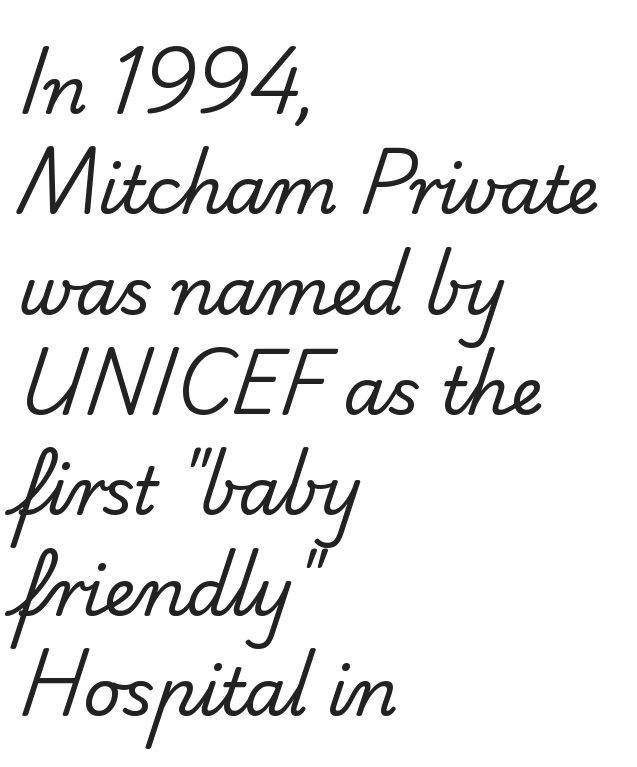
The image shows 66 px regular-weight sans-serif type; set left-aligned, normal line spacing (1.52x), normal letter spacing, not underlined; low stroke contrast and a small x-height.
